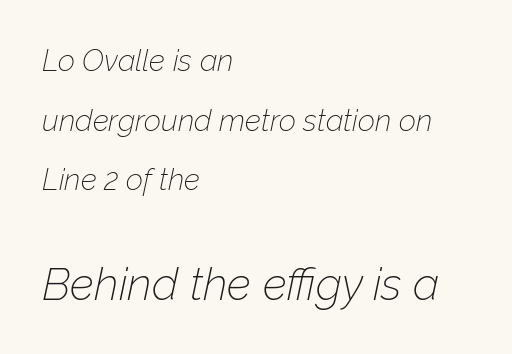
Compared with a typical body face, this is equally light or lighter still. The letters advance in unequal steps, a hallmark of proportional type. Notice how the stems are inclined rather than vertical — that's the hallmark of italics. The space beneath each line is pristine and unruled. In this sample the second text group is rendered at the bigger scale. Does the leading feel generous? Absolutely, it's lavish.
